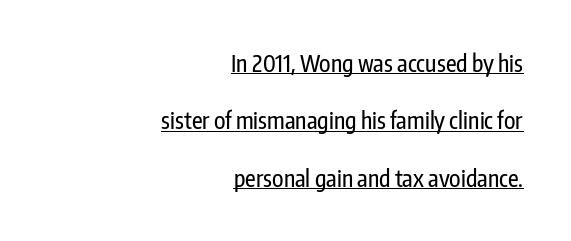
A great deal of white space separates one row of letters from the next. Layout note: lines flush right. The face used here is rendered with its standard letterfit. The specimen reads as upright at a glance. Underline: present.
